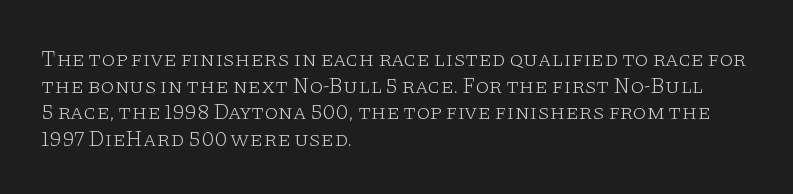
The face used here is rendered with its standard letterfit. The rag falls on the right side of this text block. The typeface has the unassuming heft of standard copy or less. Italic: no, the glyphs are upright roman.
